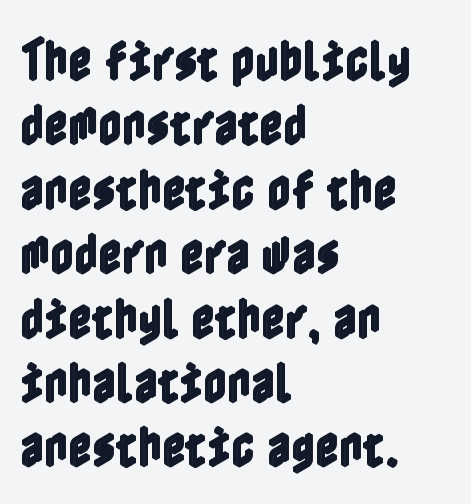
Q: Is the text italic (slanted)? A: No, it is upright.
Q: Is the text underlined? A: No.
Q: How is the paragraph aligned? A: Left-aligned.
Q: Is the spacing between letters normal or unusually wide? A: Normal.
Q: Is the spacing between lines tight, normal or loose? A: Normal.
Q: Width (condensed, normal, or wide)? A: Condensed.
Q: x-height? A: Medium.
